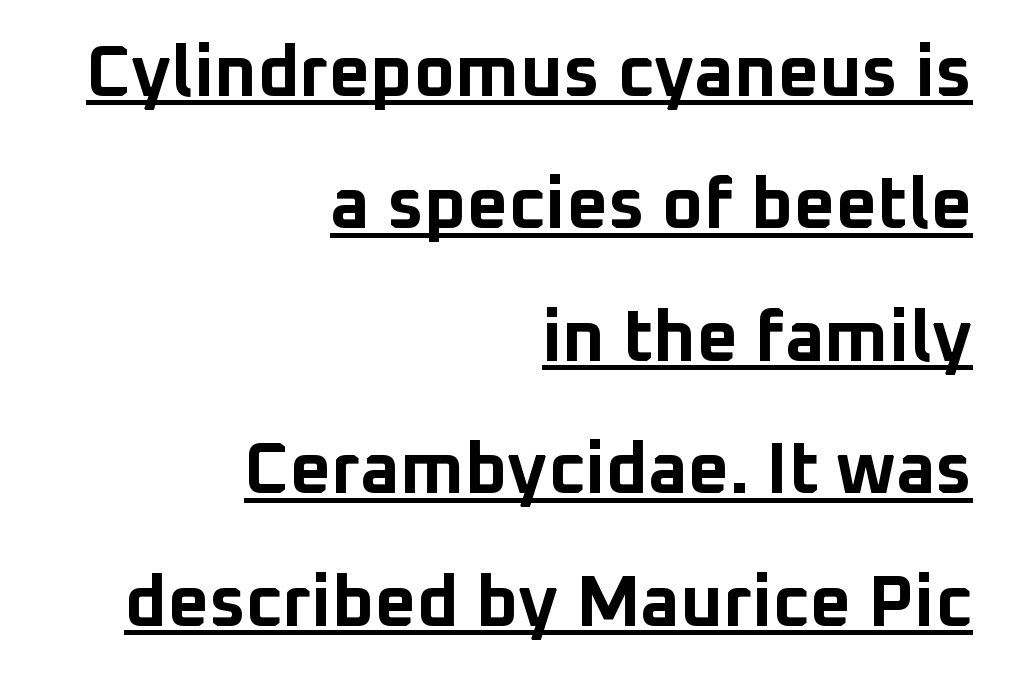
Q: Is the text bold? A: Yes.
Q: Is the text italic (slanted)? A: No, it is upright.
Q: Is the typeface a serif or a sans-serif typeface? A: Sans-serif.
Q: Is the text underlined? A: Yes.
Q: How is the paragraph aligned? A: Right-aligned.
Q: Is the spacing between letters normal or unusually wide? A: Normal.
Q: Width (condensed, normal, or wide)? A: Normal.
Q: Stroke contrast? A: Low.
Q: x-height? A: Medium.
Q: Monospaced? A: No.
